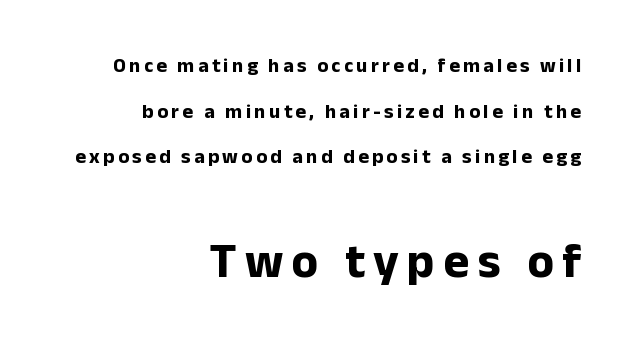
Q: Is the text bold? A: Yes.
Q: Is the text italic (slanted)? A: No, it is upright.
Q: Is the typeface a serif or a sans-serif typeface? A: Sans-serif.
Q: Is the text underlined? A: No.
Q: How is the paragraph aligned? A: Right-aligned.
Q: Is the spacing between lines tight, normal or loose? A: Loose.
Q: Which block of text is set in a larger size, the first (top) or the second (bottom)? A: The second (bottom) one.
Q: Width (condensed, normal, or wide)? A: Normal.
Q: Stroke contrast? A: Low.
Q: x-height? A: Medium.
Q: Monospaced? A: No.
